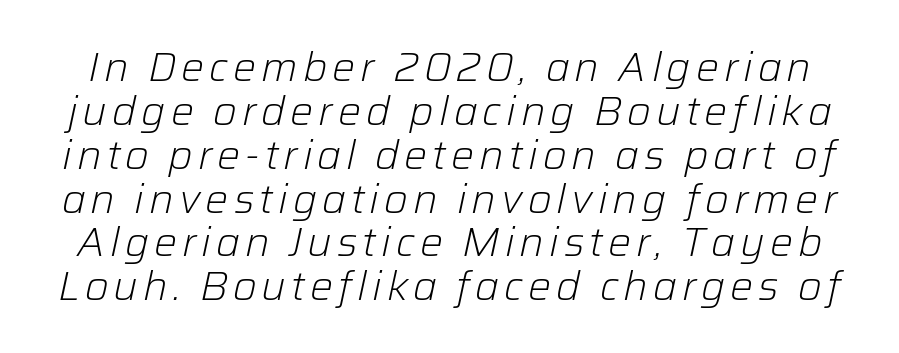
Q: Is the text bold? A: No.
Q: Is the text italic (slanted)? A: Yes, it leans right by about 12 degrees.
Q: Is the text underlined? A: No.
Q: Is the spacing between lines tight, normal or loose? A: Tight.
Q: Width (condensed, normal, or wide)? A: Normal.
Q: Stroke contrast? A: Low.
Q: x-height? A: Medium.
Q: Monospaced? A: No.
